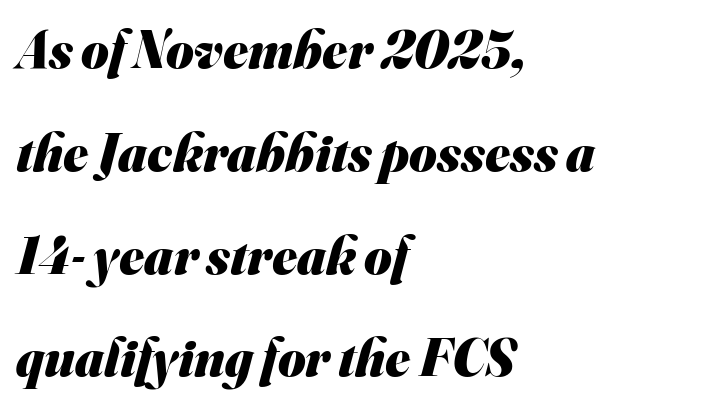
{"serif": "no", "bold": "yes", "weight": "heavy", "width": "normal", "stroke_contrast": "medium", "x_height": "small", "monospaced": "no", "underline": "no", "align": "left", "line_spacing": "loose", "line_spacing_ratio": 1.94, "letter_spacing": "normal", "letter_spacing_em": 0.0, "glyph_px": 53}
